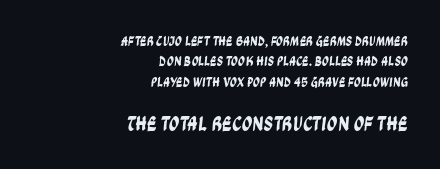
Normally led — the rows are evenly, conventionally spaced. Any mark beneath the type? The region is blank. One-word summary of the alignment: right. The letterforms sit shoulder to shoulder at normal distance.
